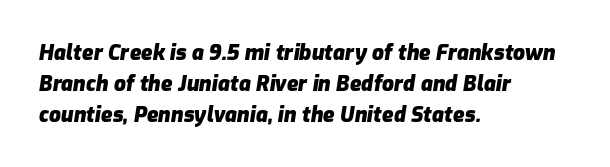
Caption: bold face, heavy strokes. Lines of text with bare space underneath. These lines stack with their left ends in a neat column. These lines sit exactly where default settings would place them. The axis of the letterforms is tilted away from vertical. A typesetter would call this zero additional tracking.
